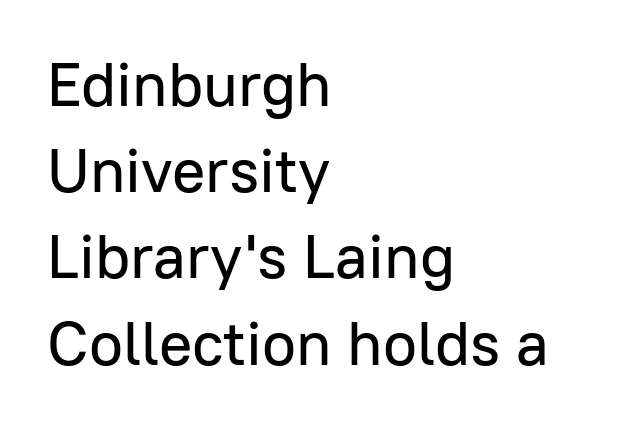
The passage is arranged the way most books set body copy — flush left. Unmarked baselines from the first word to the last. Nobody touched the tracking dial on this one. Vertical spacing — default. You could not count columns in this text — the font is proportionally spaced. Does the lettering tilt? It doesn't — this is upright.
